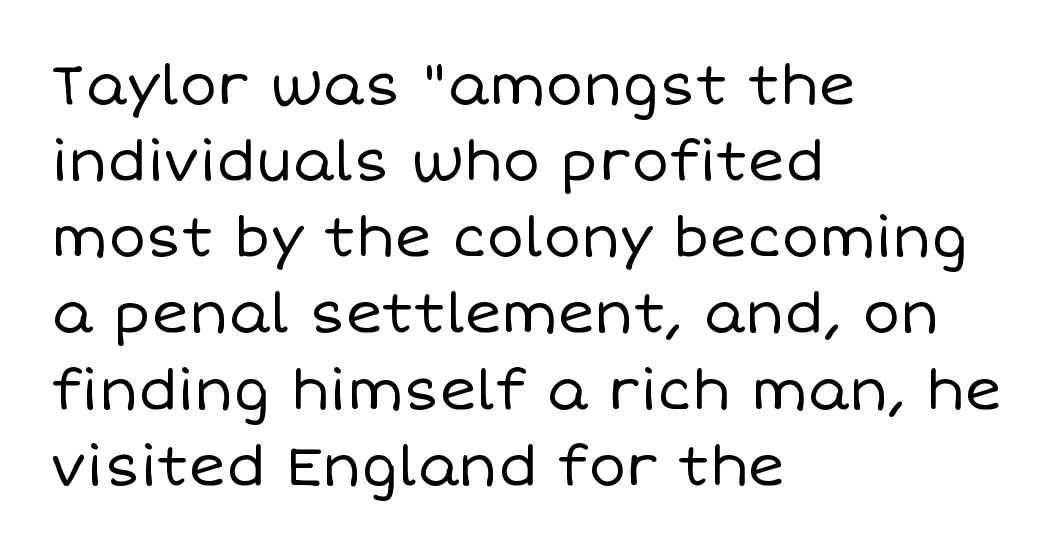
Q: Is the text bold? A: No.
Q: Is the text italic (slanted)? A: No, it is upright.
Q: Is the text underlined? A: No.
Q: How is the paragraph aligned? A: Left-aligned.
Q: Is the spacing between letters normal or unusually wide? A: Normal.
Q: Is the spacing between lines tight, normal or loose? A: Normal.
Q: Width (condensed, normal, or wide)? A: Normal.
Q: Stroke contrast? A: Low.
Q: x-height? A: Large.
Q: Monospaced? A: No.
